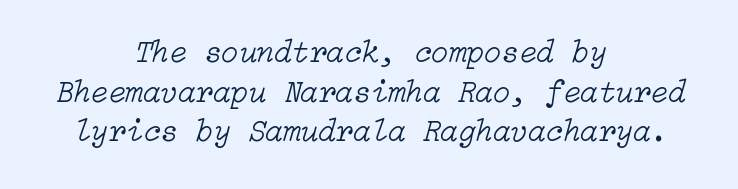
{"italic": "yes", "lean": "right", "slant_degrees": 15, "bold": "no", "weight": "light", "width": "normal", "stroke_contrast": "low", "x_height": "medium", "underline": "no", "align": "center", "line_spacing_ratio": 1.24, "letter_spacing": "normal", "letter_spacing_em": 0.0, "glyph_px": 32}
